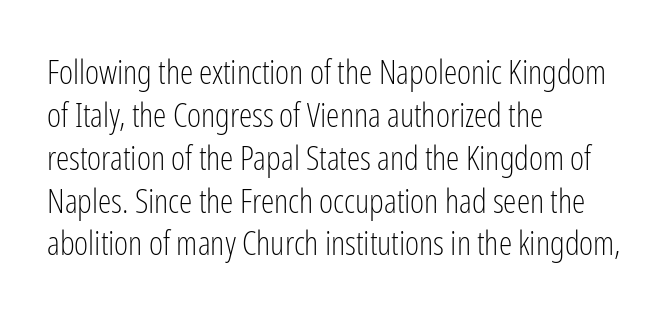
Letters rest on an invisible, unmarked baseline. The compositor pushed each line to the left boundary. Regarding serifs, this sample does without them. Each letter keeps its own natural width here, so spacing adapts to shape. Summary of vertical rhythm: regular, with standard interline spacing.
